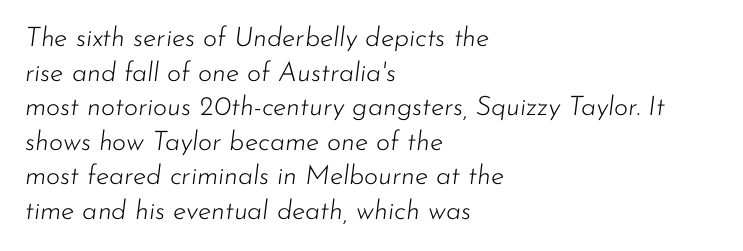
Yep, that's italic — everything's leaning. Does the leading feel generous? No, just average. Is the block centered? No — it sits flush against the left margin. This sample uses plain, unmodified letter spacing. Words float on clear page, feet unadorned. The letterforms sit at book weight or below.
